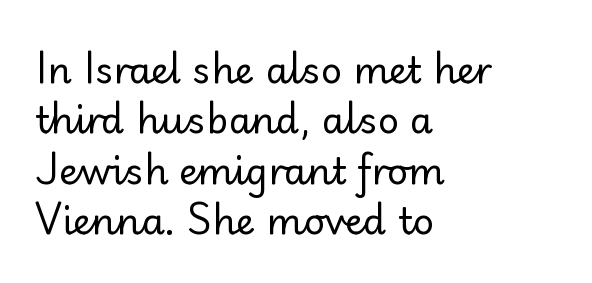
A quiet, ordinary-to-light weight characterises the typeface. The compositor pushed each line to the left boundary. Nope, no serifs anywhere on these letters. The type sits square on the baseline with zero lean.
